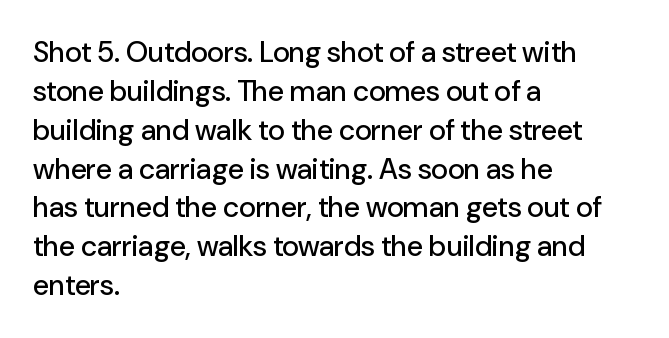
The letters stand upright; this is a roman face. Between one letter and the next there's only the usual sliver of space. Each row of text sits above clean, open space. The glyphs in this specimen are sans serif. The block of text has a typical density, with ordinary space between rows. This sample has the flowing, uneven cadence of proportional lettering.
